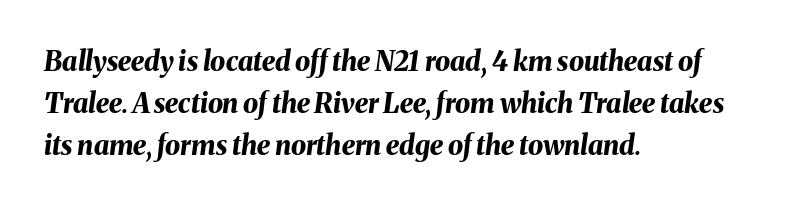
How would I describe the line gaps? Plain and ordinary. The font's italic variant was chosen for this text. A dark, heavy texture on the line: the type is bold. The gaps between neighbouring characters are ordinary and unremarkable.
